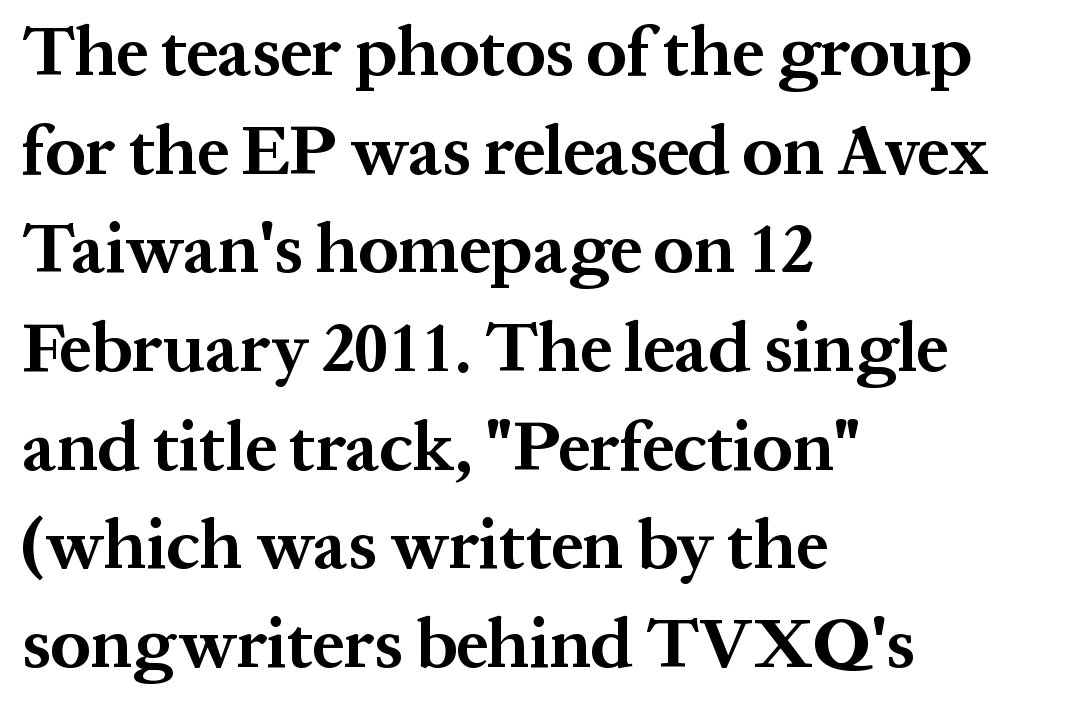
Caption: multi-line text, flush left, ragged right. Regular leading. Are there feet on the stems? There are — it's a serif. Italic: no, the glyphs are upright roman. Caption: bold face, heavy strokes.
